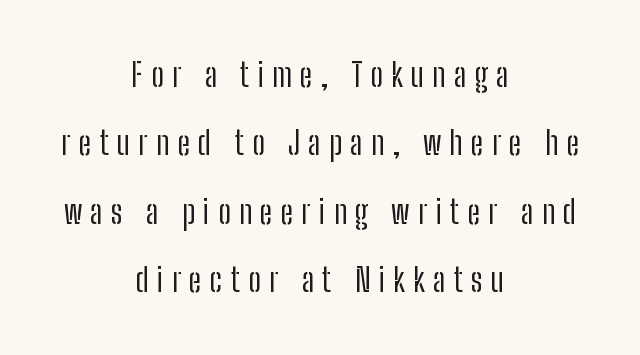
The image shows 32 px regular-weight, condensed sans-serif type, upright; set centered, loose line spacing (2.14x), unusually wide letter spacing (+0.26 em), not underlined; low stroke contrast and a medium x-height.
